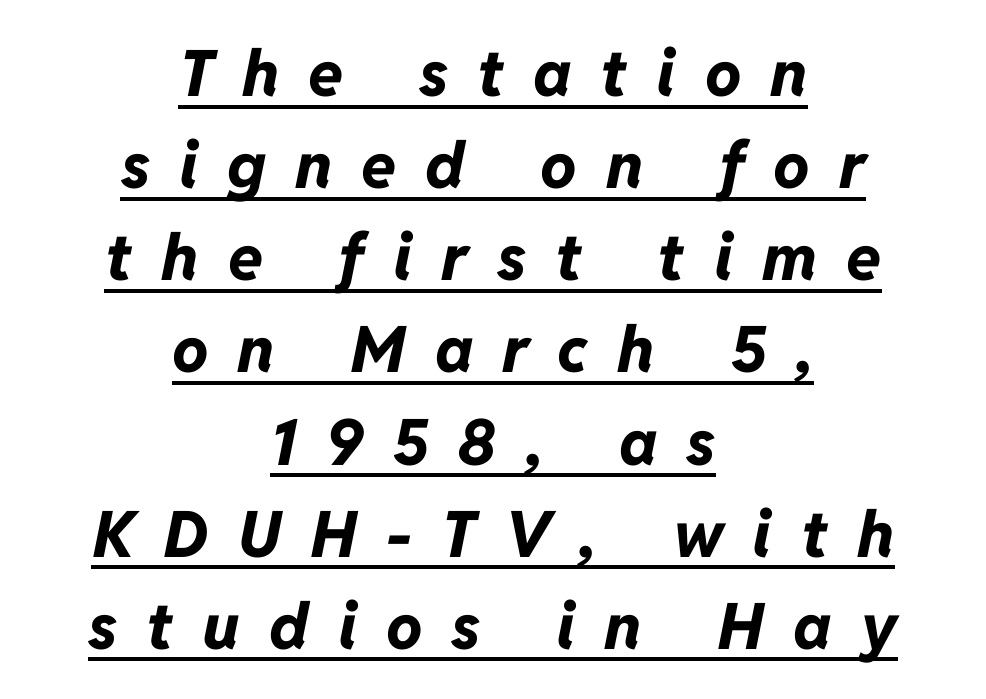
Q: Is the text bold? A: Yes.
Q: Is the text italic (slanted)? A: Yes, it leans right by about 11 degrees.
Q: Is the text underlined? A: Yes.
Q: How is the paragraph aligned? A: Centered.
Q: Is the spacing between letters normal or unusually wide? A: Unusually wide.
Q: Is the spacing between lines tight, normal or loose? A: Normal.
Q: Width (condensed, normal, or wide)? A: Normal.
Q: Stroke contrast? A: Low.
Q: x-height? A: Medium.
Q: Monospaced? A: No.
